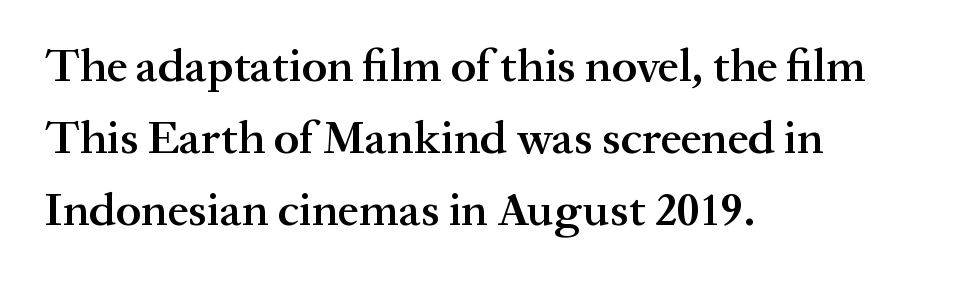
{"serif": "yes", "italic": "no", "bold": "semi", "weight": "semibold", "width": "normal", "stroke_contrast": "medium", "x_height": "medium", "monospaced": "no", "underline": "no", "align": "left", "line_spacing": "normal", "line_spacing_ratio": 1.53, "letter_spacing": "normal", "letter_spacing_em": 0.0, "glyph_px": 47}
